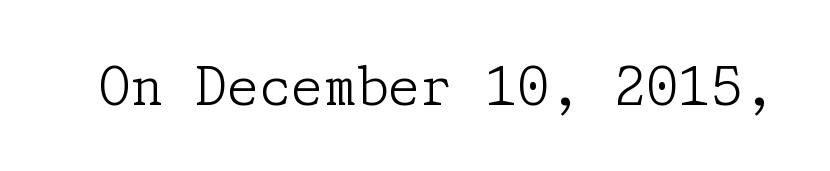
Q: Is the text bold? A: No.
Q: Is the text italic (slanted)? A: No, it is upright.
Q: Is the typeface a serif or a sans-serif typeface? A: Serif.
Q: Is the text underlined? A: No.
Q: Is the spacing between letters normal or unusually wide? A: Normal.
Q: Width (condensed, normal, or wide)? A: Normal.
Q: Stroke contrast? A: Low.
Q: x-height? A: Medium.
